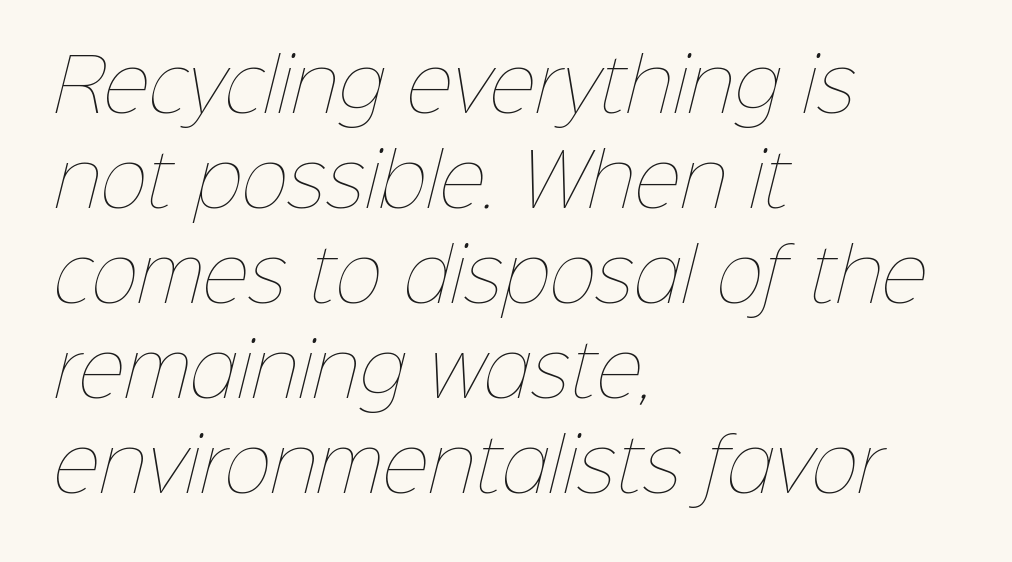
The image shows 72 px thin type; set left-aligned, normal line spacing (1.32x), normal letter spacing, not underlined; low stroke contrast and a medium x-height.
